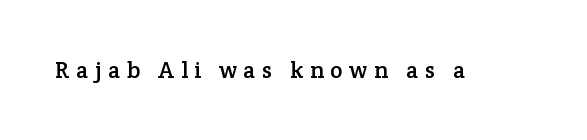
{"italic": "no", "underline": "no", "letter_spacing": "wide", "letter_spacing_em": 0.29, "glyph_px": 23}
